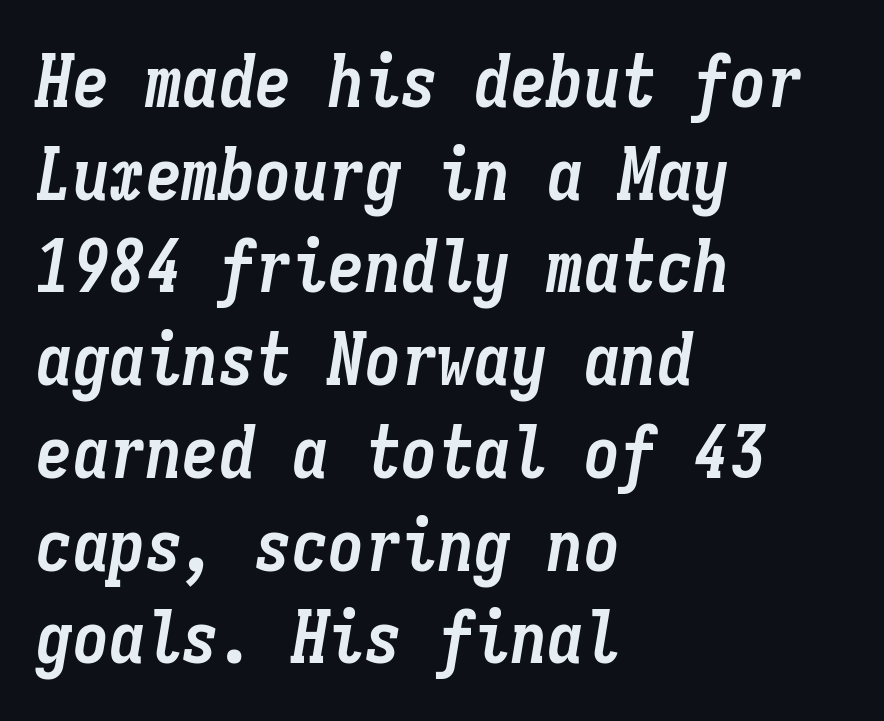
The image shows 73 px semibold, condensed type, italic (leaning right), monospaced; set left-aligned, normal line spacing (1.27x), normal letter spacing, not underlined; low stroke contrast and a medium x-height.
